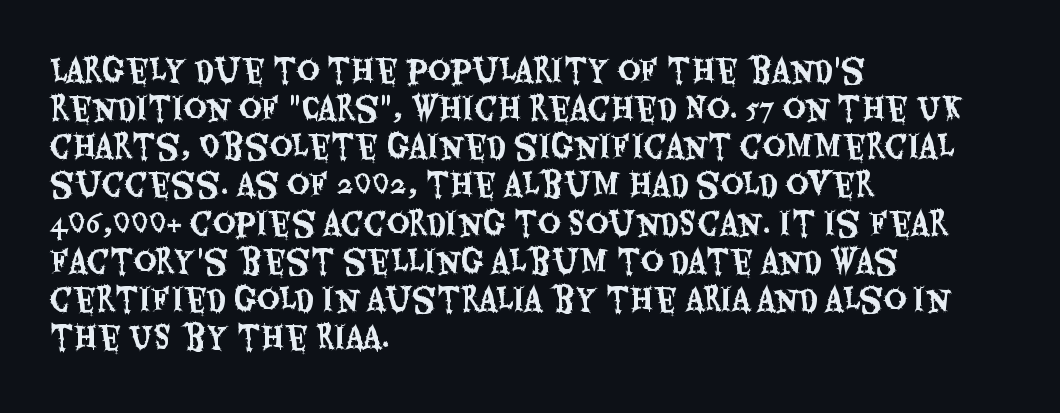
The image shows 31 px condensed sans-serif type, upright; set left-aligned, line spacing 1.23x, normal letter spacing, not underlined; medium stroke contrast and a large x-height.
